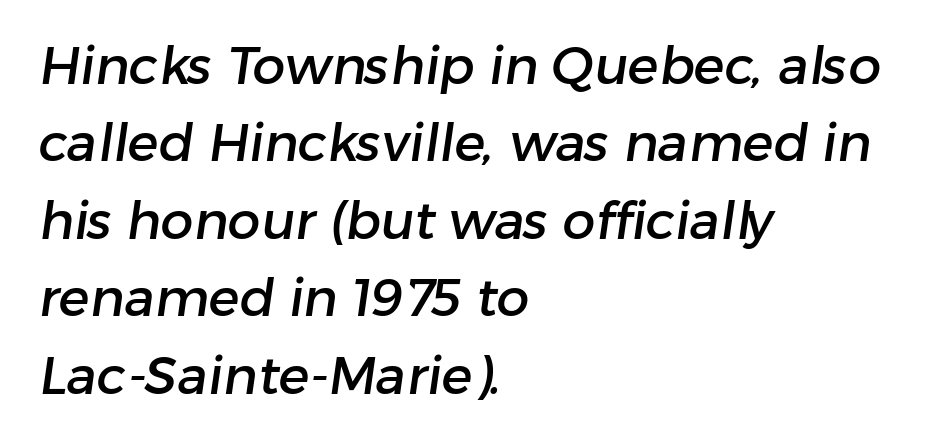
Q: Is the typeface a serif or a sans-serif typeface? A: Sans-serif.
Q: Is the text underlined? A: No.
Q: How is the paragraph aligned? A: Left-aligned.
Q: Is the spacing between letters normal or unusually wide? A: Normal.
Q: Is the spacing between lines tight, normal or loose? A: Normal.
Q: Width (condensed, normal, or wide)? A: Normal.
Q: Stroke contrast? A: Low.
Q: x-height? A: Medium.
Q: Monospaced? A: No.
